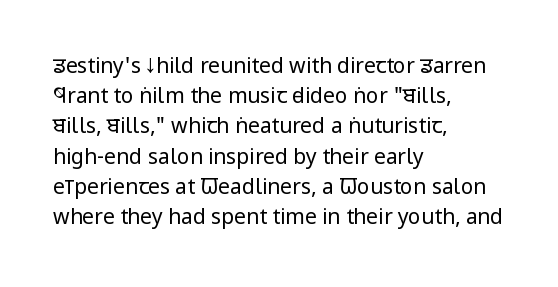
Regarding leading, the lines here are spaced in the standard way. Underline: absent. A classic flush-left, rag-right setting is used for this passage. Every character sits straight up, as roman type does.
